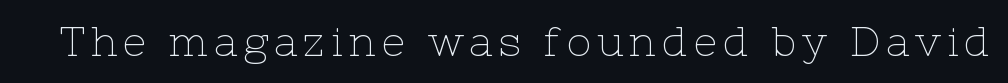
The image shows 41 px thin serif type, upright; set not underlined; low stroke contrast and a medium x-height.
